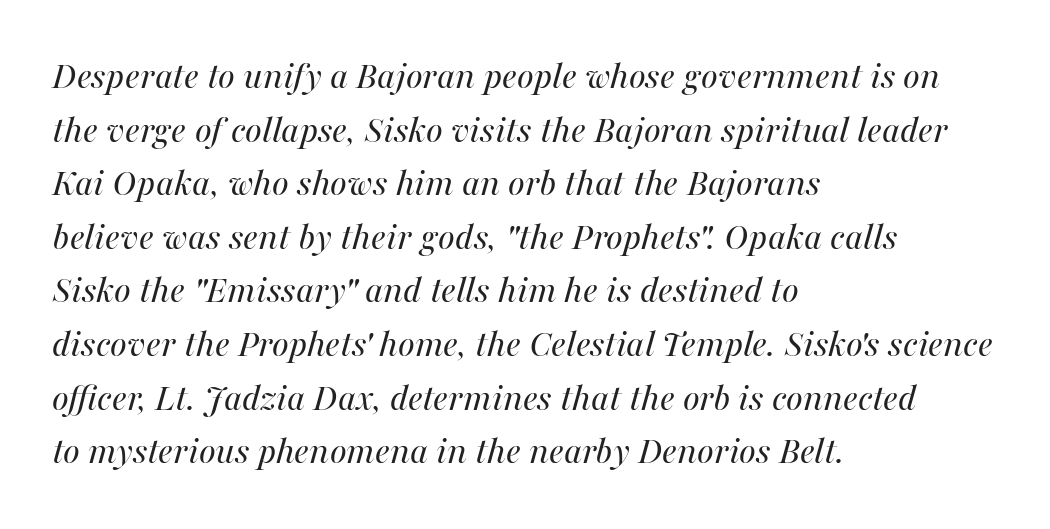
The image shows 40 px regular-weight type, italic (leaning right); set left-aligned, normal line spacing (1.34x), normal letter spacing, not underlined; medium stroke contrast and a medium x-height.
